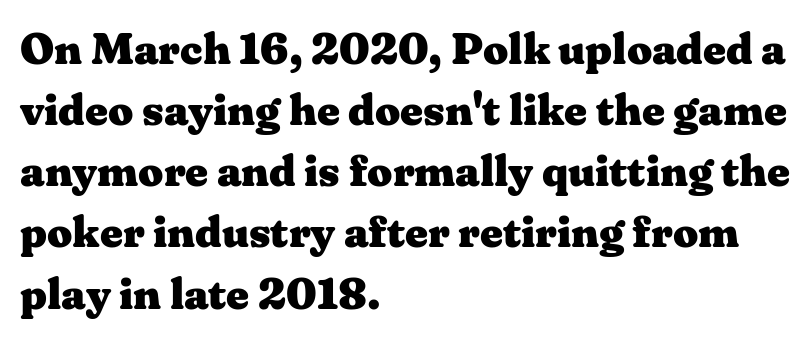
{"serif": "yes", "italic": "no", "bold": "yes", "weight": "heavy", "width": "wide", "stroke_contrast": "medium", "x_height": "medium", "monospaced": "no", "underline": "no", "align": "left", "line_spacing": "normal", "line_spacing_ratio": 1.39, "letter_spacing": "normal", "letter_spacing_em": 0.0, "glyph_px": 44}
